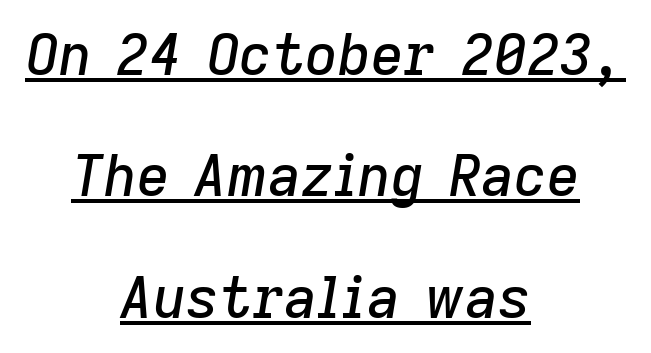
A continuous stroke trails under the words, as in a hyperlink. These lines are centered, leaving both edges ragged. The glyphs look as if they've been sheared to an angle. Students, note that the glyphs here touch the page at normal intervals.
